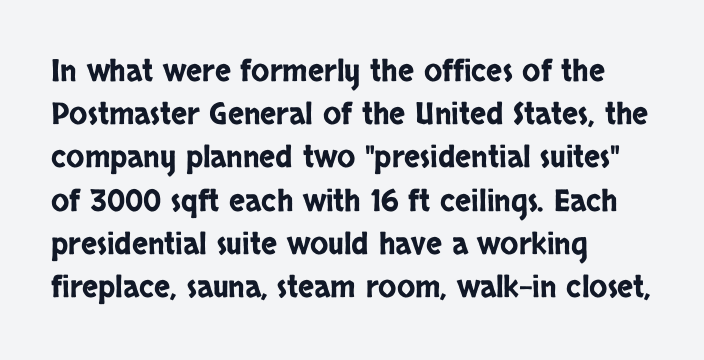
The face used here is a sans, in the tradition of grotesques and geometrics. A typesetter would mark this as roman, not italic. How are the letters spaced? Ordinarily, with no added tracking. Notice how descenders clear the ascenders below comfortably — that's standard leading. The typesetter chose a ragged-right arrangement here. The passage shown is typed in a proportional face where columns would drift.
